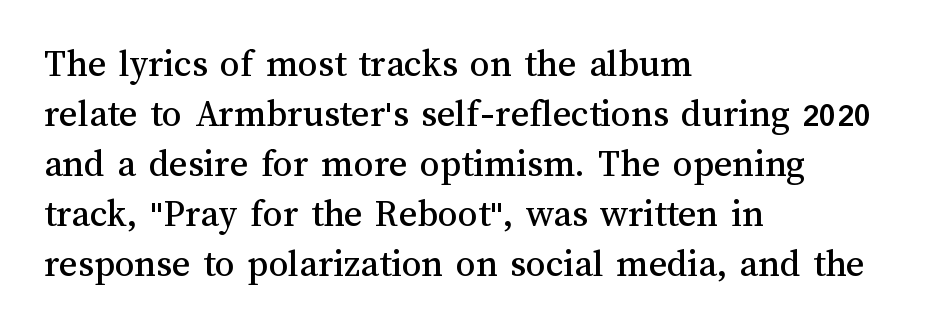
The image shows 39 px text type, upright; set left-aligned, normal line spacing (1.28x), normal letter spacing, not underlined; medium stroke contrast and a medium x-height.
